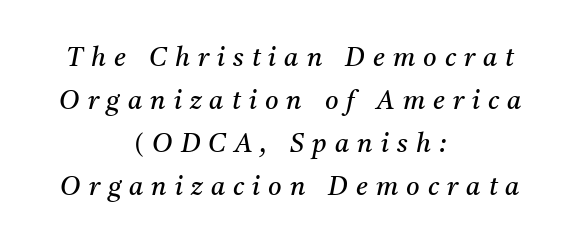
{"italic": "yes", "lean": "right", "slant_degrees": 11, "bold": "no", "underline": "no", "align": "center", "line_spacing": "normal", "line_spacing_ratio": 1.65, "letter_spacing": "wide", "letter_spacing_em": 0.31, "glyph_px": 26}
